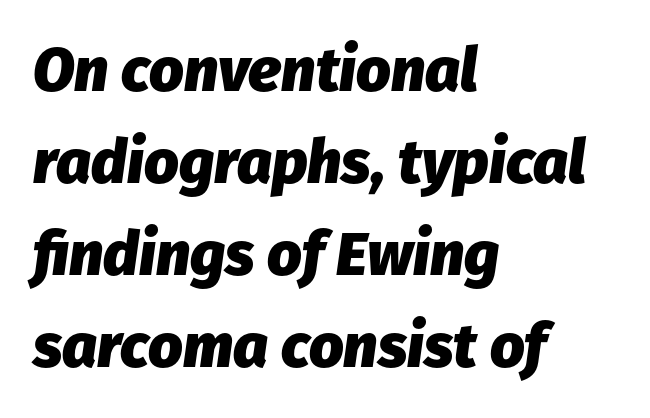
Here the designer chose a conventional face with non-uniform glyph widths. Strong, thick strokes mark this as bold type. This is oblique type, the kind used for emphasis or titles. Is there much room between lines? A standard amount, neither cramped nor airy.
